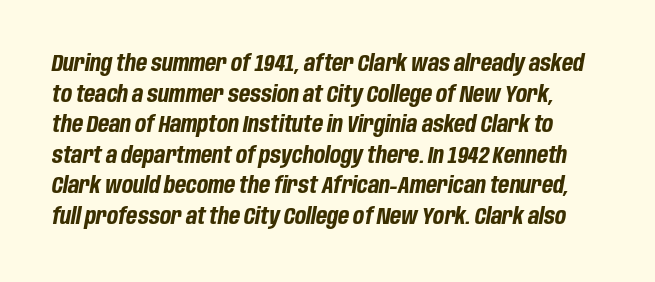
{"italic": "yes", "lean": "right", "slant_degrees": 10, "bold": "yes", "underline": "no", "line_spacing": "normal", "line_spacing_ratio": 1.33, "letter_spacing": "normal", "letter_spacing_em": 0.0, "glyph_px": 23}
